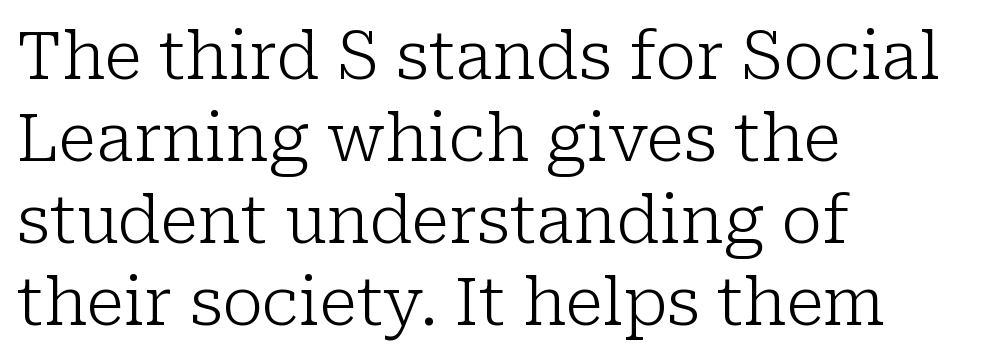
The image shows 66 px light serif type, upright; set left-aligned, line spacing 1.24x, normal letter spacing, not underlined; low stroke contrast and a medium x-height.
